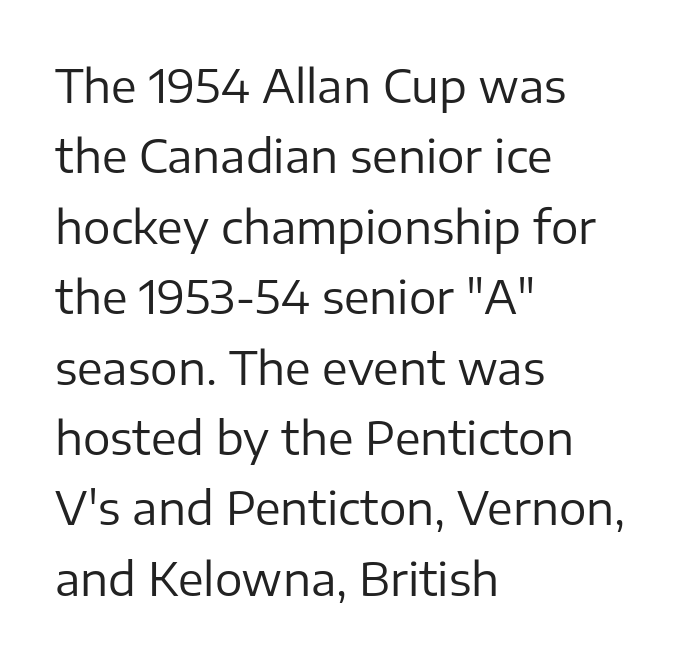
These lines are rendered in a variable-pitch font. Summary of vertical rhythm: regular, with standard interline spacing. Decoration check: the copy has no underline. A typesetter would label this face a sans. Line beginnings align vertically; line endings do not.
